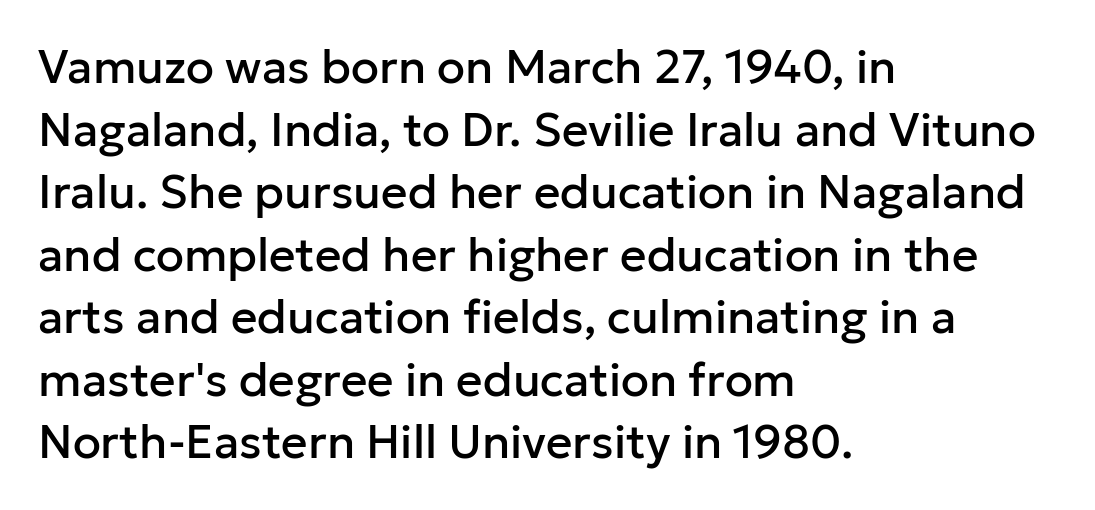
The image shows 46 px sans-serif type, upright; set left-aligned, normal line spacing (1.36x), normal letter spacing, not underlined; low stroke contrast and a medium x-height.
